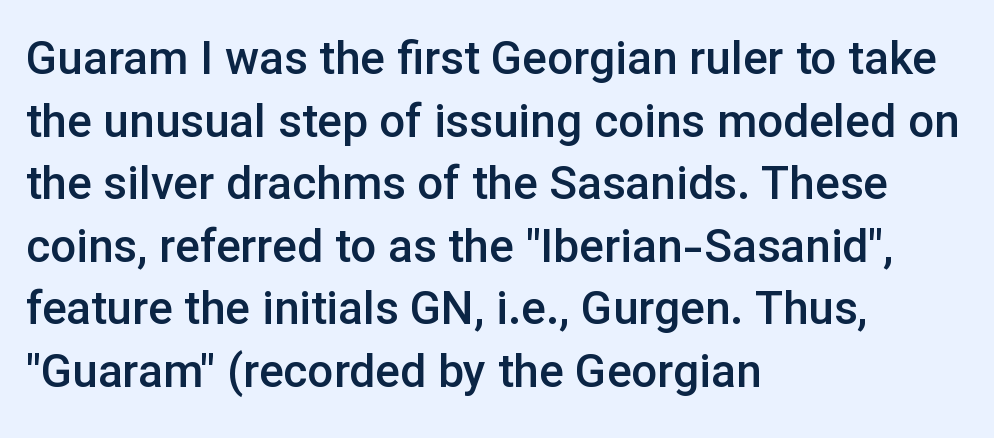
Q: Is the text bold? A: Semi-bold.
Q: Is the text italic (slanted)? A: No, it is upright.
Q: Is the typeface a serif or a sans-serif typeface? A: Sans-serif.
Q: Is the text underlined? A: No.
Q: How is the paragraph aligned? A: Left-aligned.
Q: Is the spacing between letters normal or unusually wide? A: Normal.
Q: Is the spacing between lines tight, normal or loose? A: Normal.
Q: Width (condensed, normal, or wide)? A: Normal.
Q: Stroke contrast? A: Low.
Q: x-height? A: Medium.
Q: Monospaced? A: No.
